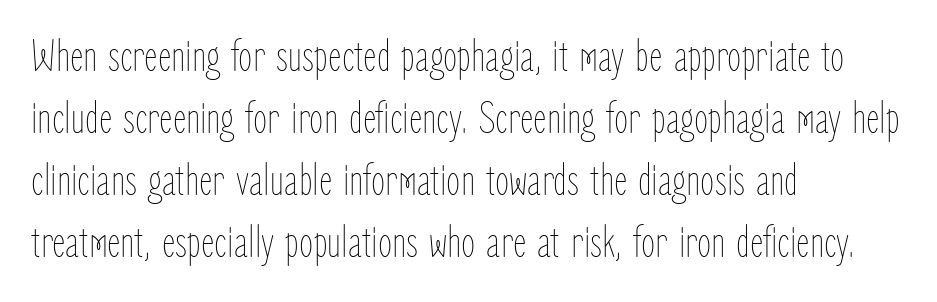
Q: Is the text bold? A: No.
Q: Is the text italic (slanted)? A: No, it is upright.
Q: Is the text underlined? A: No.
Q: How is the paragraph aligned? A: Left-aligned.
Q: Is the spacing between letters normal or unusually wide? A: Normal.
Q: Is the spacing between lines tight, normal or loose? A: Normal.
Q: Width (condensed, normal, or wide)? A: Condensed.
Q: Stroke contrast? A: Low.
Q: x-height? A: Medium.
Q: Monospaced? A: No.
